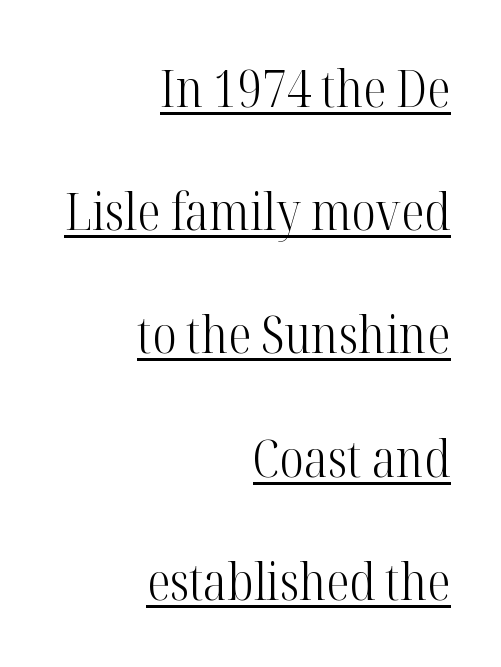
The designer went with a serif here, giving each stem small feet. Looks like regular typesetting: each glyph gets only the width it needs. A student would call this right alignment; a typographer would say flush right, rag left. Line spacing here is loose.
